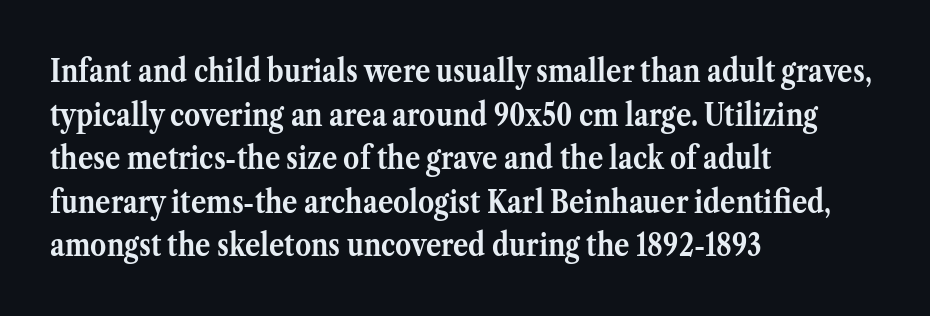
The image shows 32 px semibold serif type, upright; set left-aligned, normal line spacing (1.36x), normal letter spacing, not underlined; medium stroke contrast and a medium x-height.
